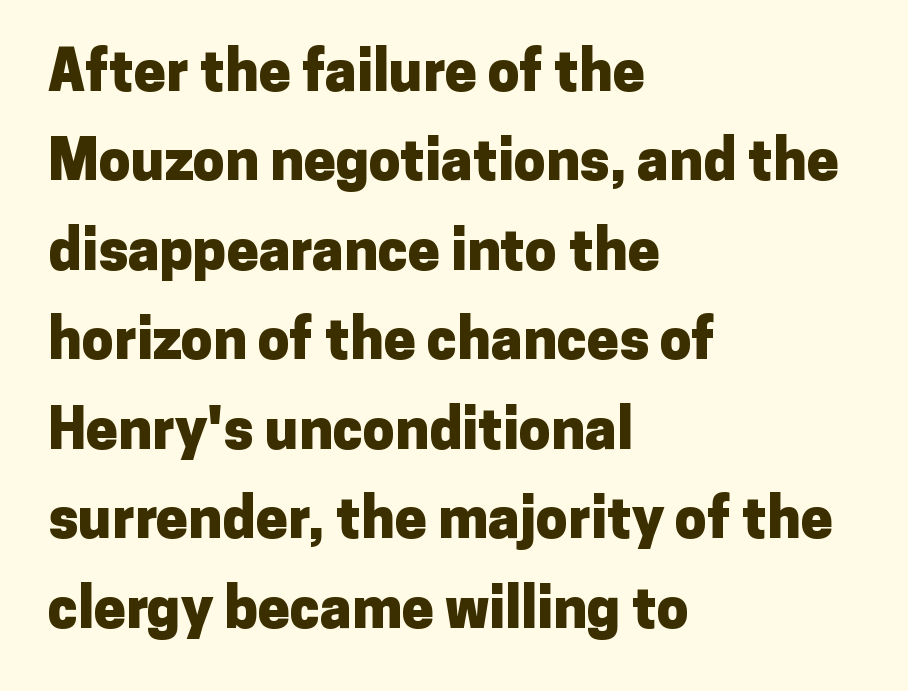
{"serif": "no", "italic": "no", "bold": "yes", "weight": "heavy", "width": "normal", "stroke_contrast": "low", "x_height": "medium", "monospaced": "no", "underline": "no", "align": "left", "line_spacing": "normal", "line_spacing_ratio": 1.57, "letter_spacing": "normal", "letter_spacing_em": 0.0, "glyph_px": 57}
